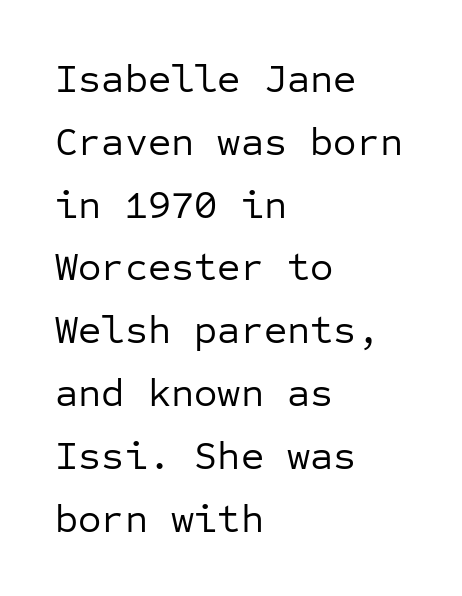
Q: Is the text bold? A: No.
Q: Is the text italic (slanted)? A: No, it is upright.
Q: Is the typeface a serif or a sans-serif typeface? A: Sans-serif.
Q: Is the text underlined? A: No.
Q: How is the paragraph aligned? A: Left-aligned.
Q: Is the spacing between letters normal or unusually wide? A: Normal.
Q: Is the spacing between lines tight, normal or loose? A: Normal.
Q: Width (condensed, normal, or wide)? A: Normal.
Q: Stroke contrast? A: Low.
Q: x-height? A: Medium.
Q: Monospaced? A: Yes.
